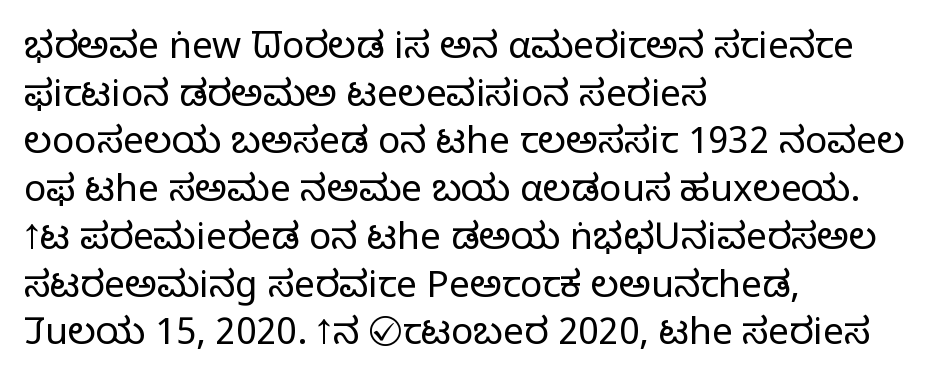
{"serif": "no", "italic": "no", "bold": "no", "weight": "light", "width": "normal", "stroke_contrast": "low", "x_height": "medium", "monospaced": "no", "underline": "no", "align": "left", "line_spacing": "normal", "line_spacing_ratio": 1.29, "letter_spacing": "normal", "letter_spacing_em": 0.0, "glyph_px": 37}
